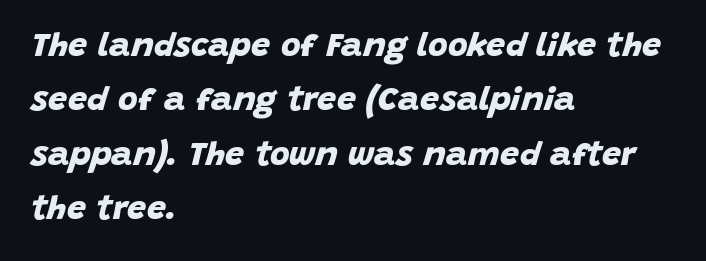
Q: Is the text bold? A: Yes.
Q: Is the typeface a serif or a sans-serif typeface? A: Sans-serif.
Q: Is the text underlined? A: No.
Q: How is the paragraph aligned? A: Left-aligned.
Q: Is the spacing between letters normal or unusually wide? A: Normal.
Q: Is the spacing between lines tight, normal or loose? A: Normal.
Q: Width (condensed, normal, or wide)? A: Normal.
Q: Stroke contrast? A: Low.
Q: x-height? A: Large.
Q: Monospaced? A: No.
